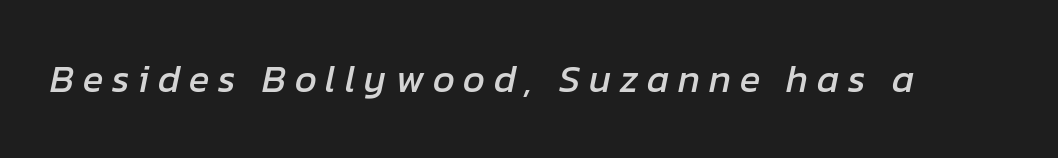
{"italic": "yes", "lean": "right", "slant_degrees": 12, "width": "normal", "stroke_contrast": "low", "x_height": "medium", "monospaced": "no", "underline": "no", "letter_spacing": "wide", "letter_spacing_em": 0.23, "glyph_px": 38}
